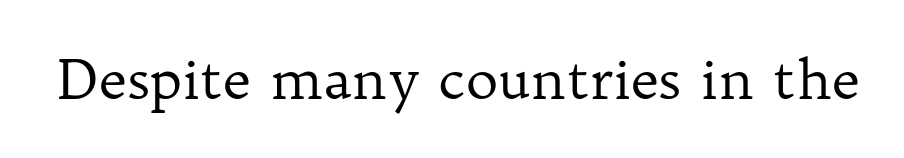
Q: Is the text bold? A: No.
Q: Is the text italic (slanted)? A: No, it is upright.
Q: Is the typeface a serif or a sans-serif typeface? A: Serif.
Q: Is the text underlined? A: No.
Q: Is the spacing between letters normal or unusually wide? A: Normal.
Q: Width (condensed, normal, or wide)? A: Normal.
Q: Stroke contrast? A: Low.
Q: x-height? A: Medium.
Q: Monospaced? A: No.
